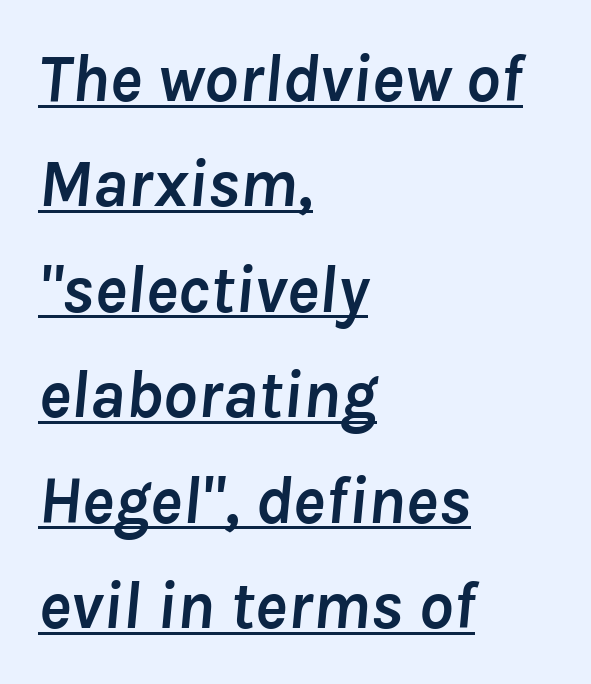
The image shows 68 px semibold type, italic (leaning right); set left-aligned, normal line spacing (1.55x), normal letter spacing, underlined; low stroke contrast and a medium x-height.
